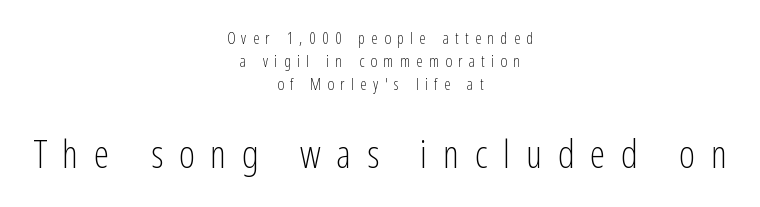
Q: Is the text bold? A: No.
Q: Is the text italic (slanted)? A: No, it is upright.
Q: Is the typeface a serif or a sans-serif typeface? A: Sans-serif.
Q: Is the text underlined? A: No.
Q: How is the paragraph aligned? A: Centered.
Q: Is the spacing between letters normal or unusually wide? A: Unusually wide.
Q: Is the spacing between lines tight, normal or loose? A: Normal.
Q: Which block of text is set in a larger size, the first (top) or the second (bottom)? A: The second (bottom) one.
Q: Width (condensed, normal, or wide)? A: Condensed.
Q: Stroke contrast? A: Low.
Q: x-height? A: Medium.
Q: Monospaced? A: No.
